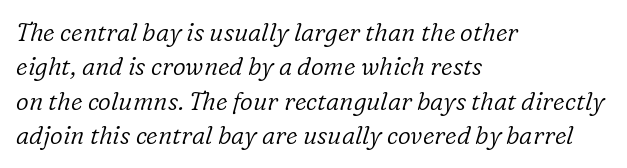
{"italic": "yes", "lean": "right", "slant_degrees": 16, "bold": "no", "underline": "no", "align": "left", "line_spacing": "normal", "line_spacing_ratio": 1.38, "letter_spacing": "normal", "letter_spacing_em": 0.0, "glyph_px": 25}
